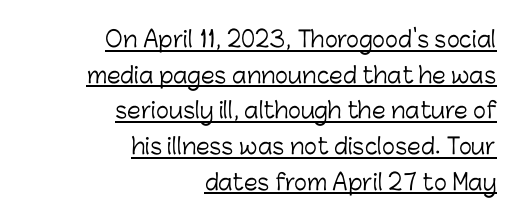
The designer left line spacing at the default. These lines are set flush right with a ragged left edge. The font is comparable to plain body text, perhaps lighter. The letters sit at their default tracking, neither squeezed nor spread.
